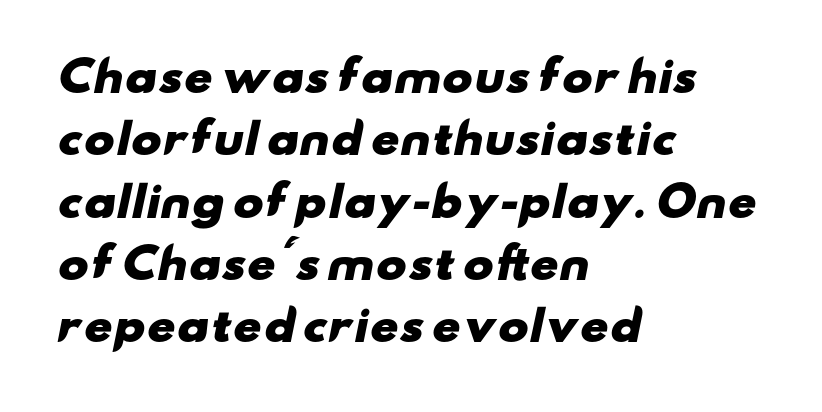
Tracking here is standard; glyphs follow each other at the usual distance. A bare baseline throughout the passage. Varying glyph widths throughout — classic text-font behaviour. The rendering shows plain stroke endings on the letterforms — a sans-serif design. One glance says typical: line gaps are just what's usual.
